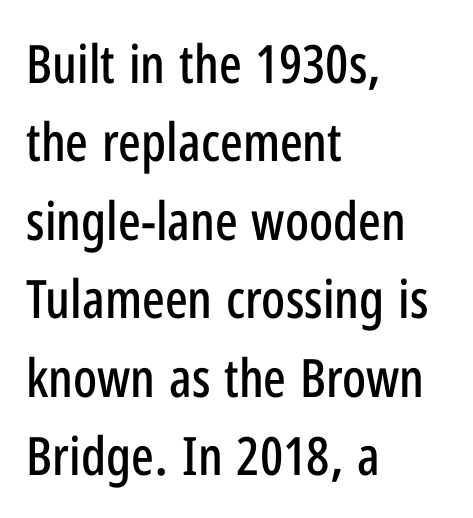
Q: Is the text italic (slanted)? A: No, it is upright.
Q: Is the typeface a serif or a sans-serif typeface? A: Sans-serif.
Q: Is the text underlined? A: No.
Q: How is the paragraph aligned? A: Left-aligned.
Q: Is the spacing between letters normal or unusually wide? A: Normal.
Q: Is the spacing between lines tight, normal or loose? A: Normal.
Q: Width (condensed, normal, or wide)? A: Condensed.
Q: Stroke contrast? A: Low.
Q: x-height? A: Medium.
Q: Monospaced? A: No.
